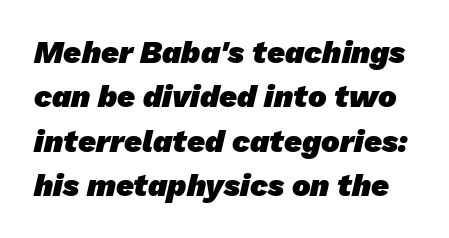
The image shows 31 px heavy sans-serif type; set normal line spacing (1.43x), normal letter spacing, not underlined; low stroke contrast and a medium x-height.
